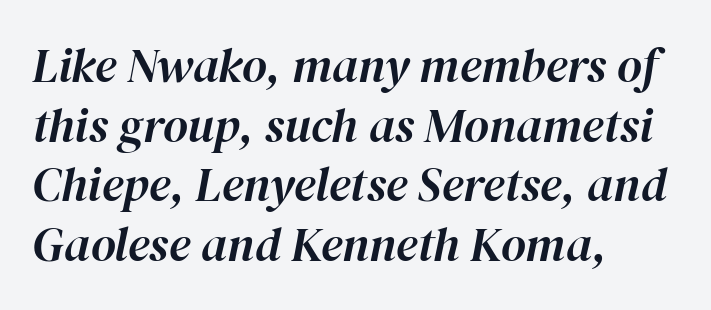
The image shows 48 px text type, italic (leaning right); set left-aligned, line spacing 1.24x, normal letter spacing, not underlined; high stroke contrast and a medium x-height.
